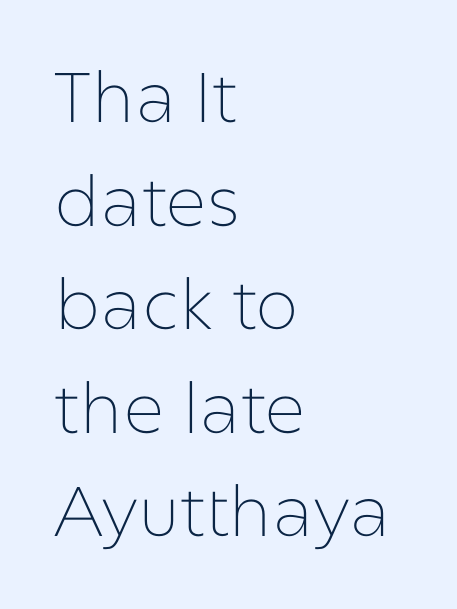
Q: Is the text bold? A: No.
Q: Is the text italic (slanted)? A: No, it is upright.
Q: Is the typeface a serif or a sans-serif typeface? A: Sans-serif.
Q: Is the text underlined? A: No.
Q: How is the paragraph aligned? A: Left-aligned.
Q: Is the spacing between letters normal or unusually wide? A: Normal.
Q: Is the spacing between lines tight, normal or loose? A: Normal.
Q: Width (condensed, normal, or wide)? A: Normal.
Q: Stroke contrast? A: Low.
Q: x-height? A: Medium.
Q: Monospaced? A: No.
